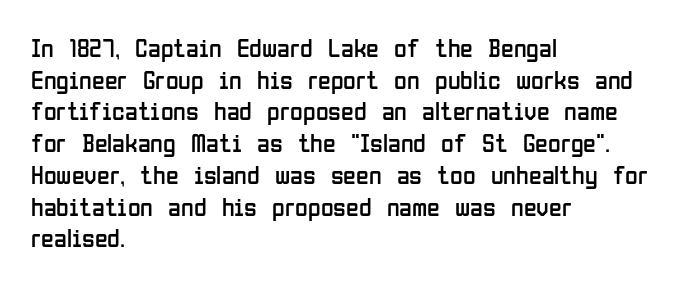
The image shows 26 px text type, upright; set left-aligned, line spacing 1.22x, normal letter spacing, not underlined.
